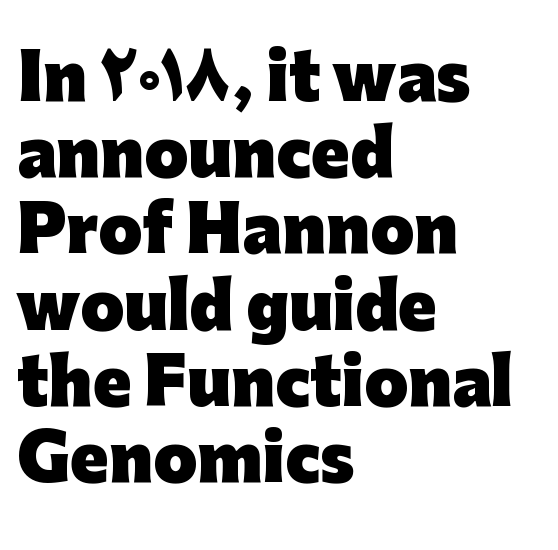
The rendering keeps characters at their native spacing. This rendering features lettering with no underline. The passage is arranged the way most books set body copy — flush left. These lines carry a lot of weight — the face is fully bold. Spacing verdict: proportional, widths tailored to each character. Does the type have serifs? No, each stem ends abruptly.
